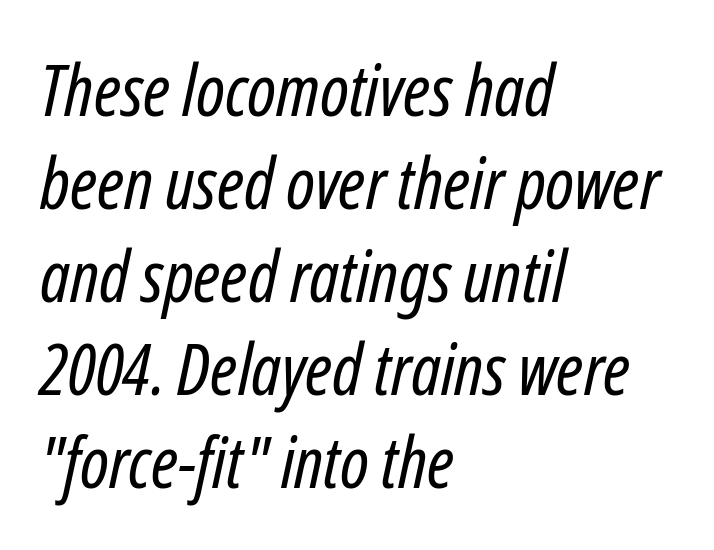
This block has exactly the height ordinary leading produces. The tracking reads as untouched default to a designer's eye. Note the varied advance widths — an 'i' is clearly narrower than an 'm'. The strip under each line holds only bare page. Style check: oblique.
